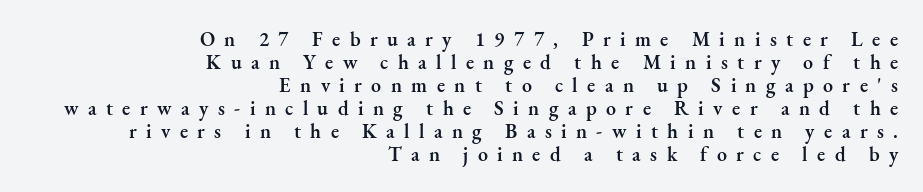
The image shows 20 px text type, upright; set right-aligned, tight line spacing (1.15x), unusually wide letter spacing (+0.47 em), not underlined.
